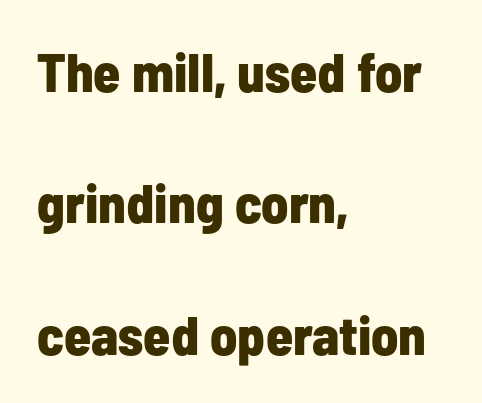
{"serif": "no", "italic": "no", "bold": "yes", "weight": "bold", "width": "condensed", "stroke_contrast": "low", "x_height": "medium", "monospaced": "no", "underline": "no", "align": "left", "line_spacing": "loose", "line_spacing_ratio": 2.39, "letter_spacing": "normal", "letter_spacing_em": 0.0, "glyph_px": 55}
